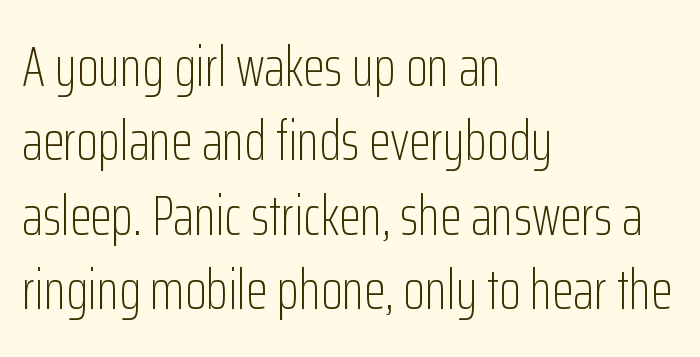
Q: Is the text bold? A: No.
Q: Is the text italic (slanted)? A: No, it is upright.
Q: Is the typeface a serif or a sans-serif typeface? A: Sans-serif.
Q: Is the text underlined? A: No.
Q: How is the paragraph aligned? A: Left-aligned.
Q: Is the spacing between letters normal or unusually wide? A: Normal.
Q: Is the spacing between lines tight, normal or loose? A: Normal.
Q: Width (condensed, normal, or wide)? A: Condensed.
Q: Stroke contrast? A: Low.
Q: x-height? A: Medium.
Q: Monospaced? A: No.
